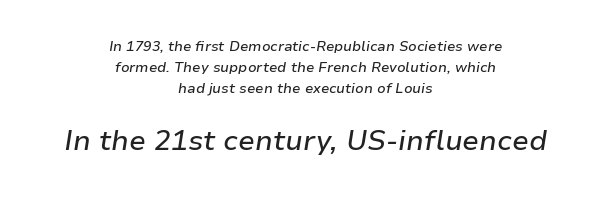
{"italic": "yes", "lean": "right", "slant_degrees": 9, "width": "normal", "stroke_contrast": "low", "x_height": "medium", "monospaced": "no", "underline": "no", "align": "center", "line_spacing": "normal", "line_spacing_ratio": 1.5, "letter_spacing": "normal", "letter_spacing_em": 0.0, "larger_block": "second", "size_ratio": 2.0, "glyph_px": 28}
